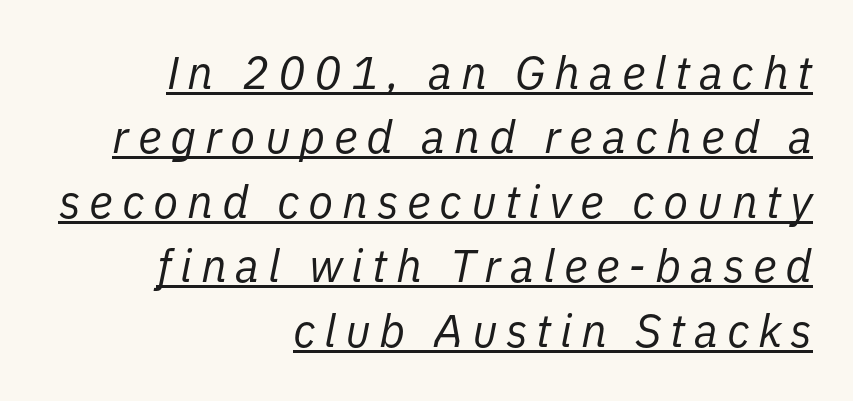
The image shows 46 px regular-weight type, italic (leaning right); set right-aligned, normal line spacing (1.4x), underlined; low stroke contrast and a medium x-height.
